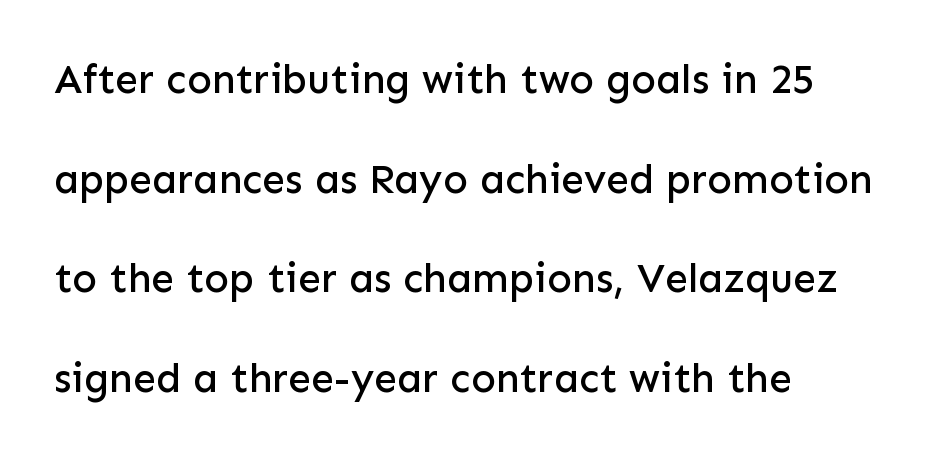
Q: Is the text italic (slanted)? A: No, it is upright.
Q: Is the typeface a serif or a sans-serif typeface? A: Sans-serif.
Q: Is the text underlined? A: No.
Q: How is the paragraph aligned? A: Left-aligned.
Q: Is the spacing between letters normal or unusually wide? A: Normal.
Q: Is the spacing between lines tight, normal or loose? A: Loose.
Q: Width (condensed, normal, or wide)? A: Normal.
Q: Stroke contrast? A: Low.
Q: x-height? A: Medium.
Q: Monospaced? A: No.
